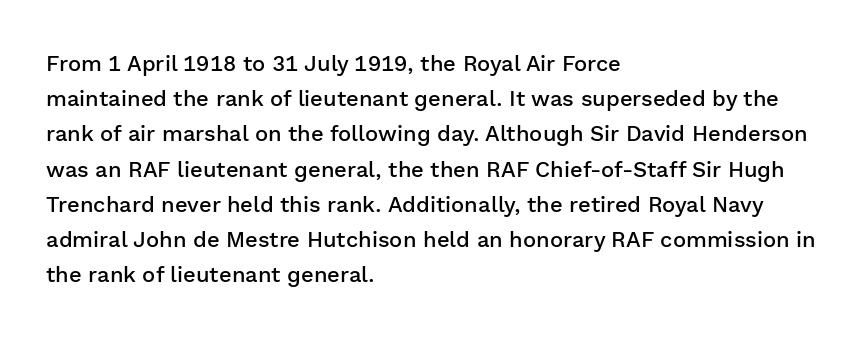
Q: Is the text bold? A: Semi-bold.
Q: Is the text italic (slanted)? A: No, it is upright.
Q: Is the text underlined? A: No.
Q: How is the paragraph aligned? A: Left-aligned.
Q: Is the spacing between letters normal or unusually wide? A: Normal.
Q: Is the spacing between lines tight, normal or loose? A: Normal.
